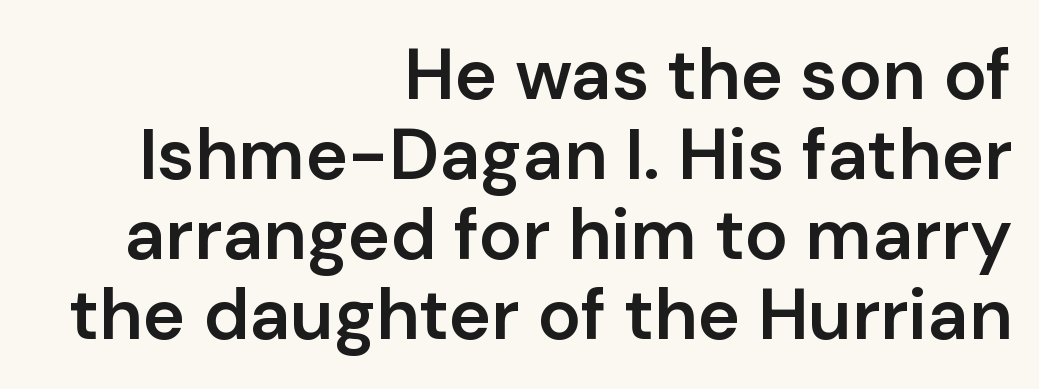
{"serif": "no", "italic": "no", "bold": "semi", "weight": "semibold", "width": "normal", "stroke_contrast": "low", "x_height": "medium", "monospaced": "no", "underline": "no", "align": "right", "line_spacing": "tight", "line_spacing_ratio": 1.11, "letter_spacing": "normal", "letter_spacing_em": 0.0, "glyph_px": 72}
